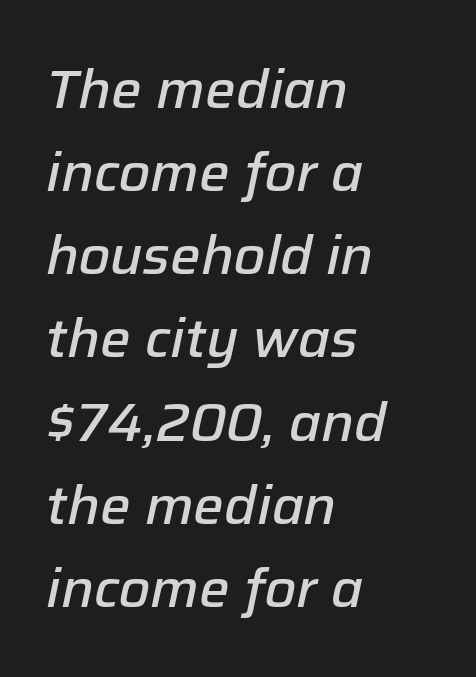
The image shows 54 px semibold type, italic (leaning right); set left-aligned, normal line spacing (1.54x), normal letter spacing, not underlined; low stroke contrast and a medium x-height.
